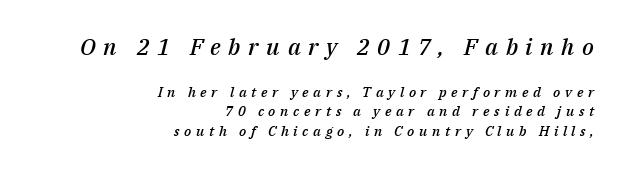
{"italic": "yes", "lean": "right", "slant_degrees": 14, "bold": "semi", "underline": "no", "align": "right", "line_spacing": "normal", "line_spacing_ratio": 1.4, "letter_spacing": "wide", "letter_spacing_em": 0.33, "larger_block": "first", "size_ratio": 1.64, "glyph_px": 23}
